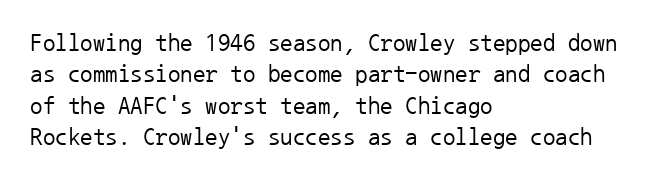
Q: Is the text bold? A: No.
Q: Is the text italic (slanted)? A: No, it is upright.
Q: Is the text underlined? A: No.
Q: How is the paragraph aligned? A: Left-aligned.
Q: Is the spacing between letters normal or unusually wide? A: Normal.
Q: Is the spacing between lines tight, normal or loose? A: Normal.
